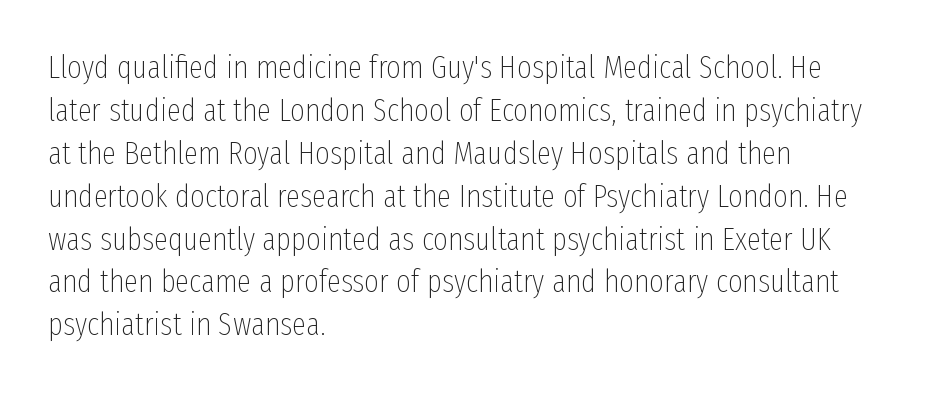
Q: Is the text bold? A: No.
Q: Is the text italic (slanted)? A: No, it is upright.
Q: Is the typeface a serif or a sans-serif typeface? A: Sans-serif.
Q: Is the text underlined? A: No.
Q: How is the paragraph aligned? A: Left-aligned.
Q: Is the spacing between letters normal or unusually wide? A: Normal.
Q: Is the spacing between lines tight, normal or loose? A: Normal.
Q: Width (condensed, normal, or wide)? A: Condensed.
Q: Stroke contrast? A: Low.
Q: x-height? A: Medium.
Q: Monospaced? A: No.
